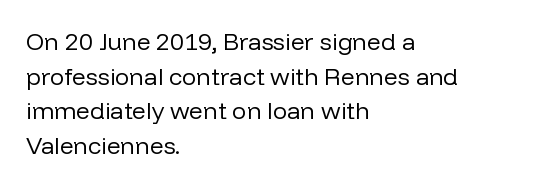
The image shows 24 px text type, upright; set left-aligned, normal line spacing (1.44x), normal letter spacing, not underlined.
